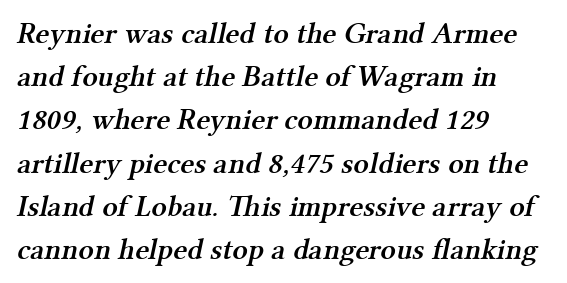
Which margin do the lines hug? The left one — the right edge is uneven. The face used here is a semibold: visibly heavier than regular, lighter than bold. The rendering shows small feet on the letterforms — a serif design. These lines sit exactly where default settings would place them. The foot of each line stays bare and open.
